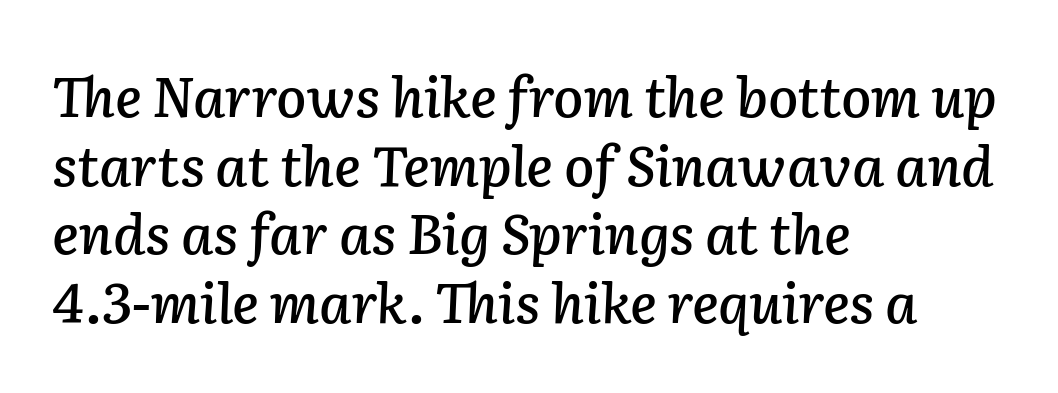
The image shows 55 px text type, italic (leaning right); set left-aligned, normal line spacing (1.25x), normal letter spacing, not underlined; low stroke contrast and a medium x-height.
